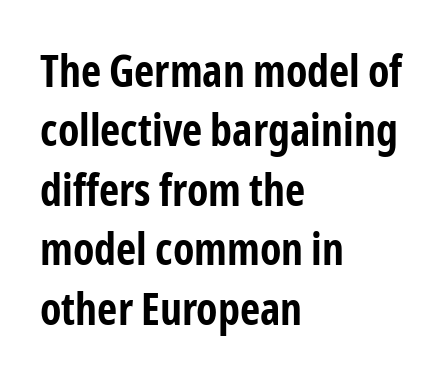
Q: Is the text bold? A: Yes.
Q: Is the text italic (slanted)? A: No, it is upright.
Q: Is the typeface a serif or a sans-serif typeface? A: Sans-serif.
Q: Is the text underlined? A: No.
Q: How is the paragraph aligned? A: Left-aligned.
Q: Is the spacing between letters normal or unusually wide? A: Normal.
Q: Is the spacing between lines tight, normal or loose? A: Normal.
Q: Width (condensed, normal, or wide)? A: Condensed.
Q: Stroke contrast? A: Low.
Q: x-height? A: Medium.
Q: Monospaced? A: No.
